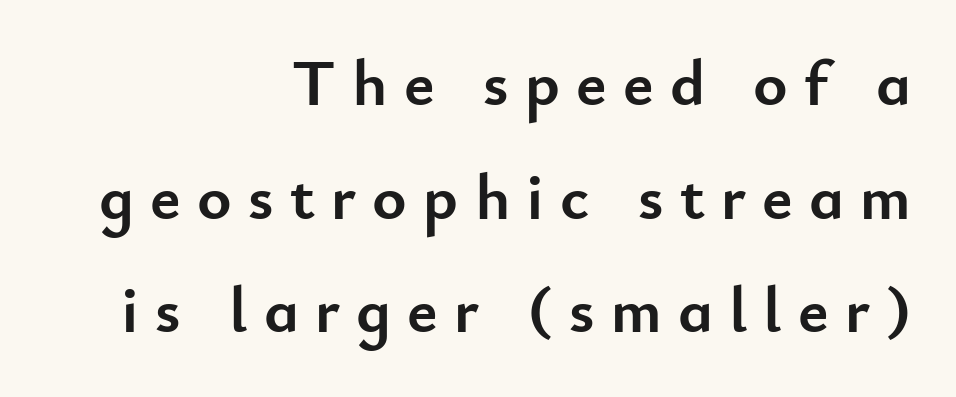
Descenders are the only things crossing below the line. A typesetter would call this proportional, since set widths differ per character. How are the letters spaced? Widely, with obvious added tracking. The lettering holds an erect, upright posture throughout. Caption: bold face, heavy strokes. Where is the straight margin? On the right.
